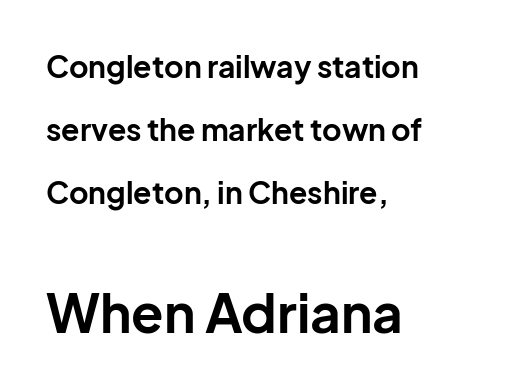
What's the leading like? Stretched, with rows far apart. It's the straight-up-and-down kind of type. The setting favours the left margin, as ordinary paragraphs usually do. The text was rendered using a sans face with plain stroke endings. A typesetter would call this proportional, since set widths differ per character. Default kerning and tracking; the words read as compact shapes.
